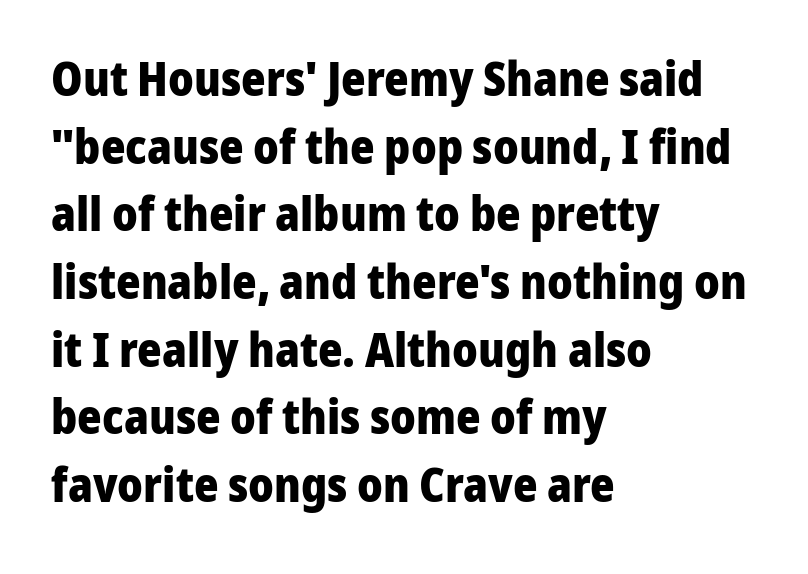
The image shows 47 px heavy sans-serif type, upright; set left-aligned, normal line spacing (1.44x), normal letter spacing, not underlined; low stroke contrast and a medium x-height.
